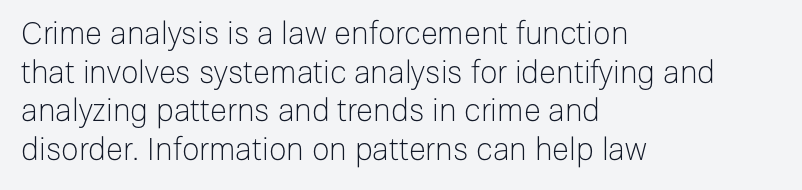
{"serif": "no", "italic": "no", "bold": "no", "weight": "light", "width": "normal", "stroke_contrast": "low", "x_height": "medium", "monospaced": "no", "underline": "no", "align": "left", "line_spacing": "normal", "line_spacing_ratio": 1.25, "letter_spacing": "normal", "letter_spacing_em": 0.0, "glyph_px": 31}
